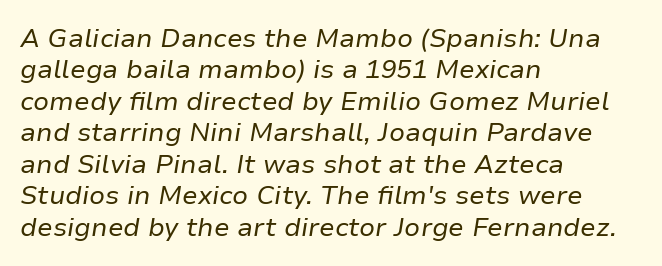
In terms of letterspacing, this is plain default setting. The letterforms sit at book weight or below. Slant detected: the letters are inclined. Where is the straight margin? On the left.
